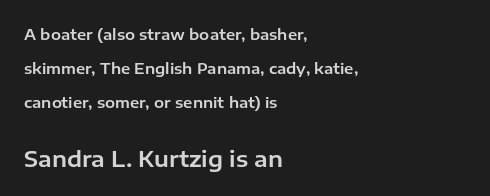
Q: Is the text italic (slanted)? A: No, it is upright.
Q: Is the text underlined? A: No.
Q: How is the paragraph aligned? A: Left-aligned.
Q: Is the spacing between letters normal or unusually wide? A: Normal.
Q: Is the spacing between lines tight, normal or loose? A: Loose.
Q: Which block of text is set in a larger size, the first (top) or the second (bottom)? A: The second (bottom) one.
